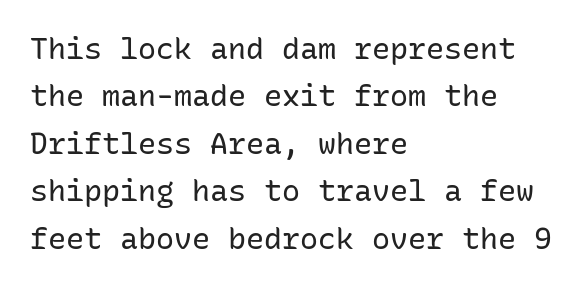
Q: Is the text bold? A: No.
Q: Is the text italic (slanted)? A: No, it is upright.
Q: Is the typeface a serif or a sans-serif typeface? A: Sans-serif.
Q: Is the text underlined? A: No.
Q: How is the paragraph aligned? A: Left-aligned.
Q: Is the spacing between letters normal or unusually wide? A: Normal.
Q: Is the spacing between lines tight, normal or loose? A: Normal.
Q: Width (condensed, normal, or wide)? A: Normal.
Q: Stroke contrast? A: Low.
Q: x-height? A: Medium.
Q: Monospaced? A: Yes.
